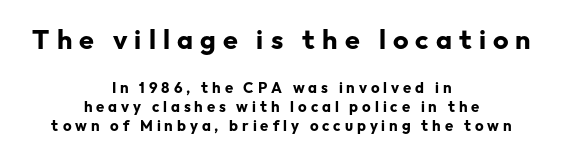
The image shows 27 px bold type, upright; set centered, normal line spacing (1.27x), unusually wide letter spacing (+0.26 em), not underlined; the first (top) block is 1.8x larger.
